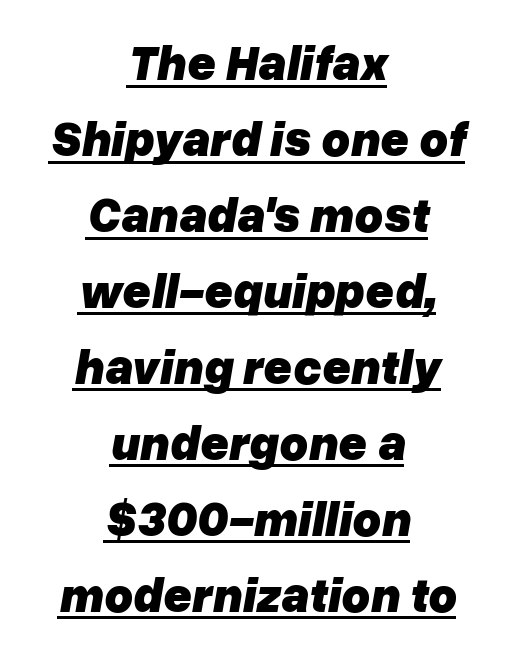
The image shows 49 px heavy type, italic (leaning right); set centered, normal line spacing (1.55x), normal letter spacing, underlined; low stroke contrast and a medium x-height.
